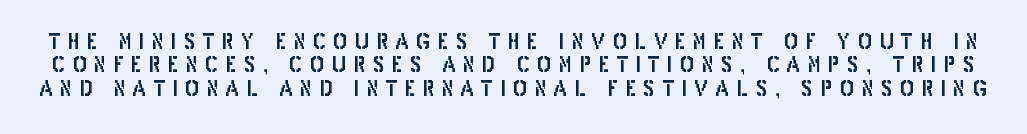
{"italic": "no", "underline": "no", "line_spacing": "tight", "line_spacing_ratio": 1.11, "letter_spacing": "wide", "letter_spacing_em": 0.35, "glyph_px": 21}
